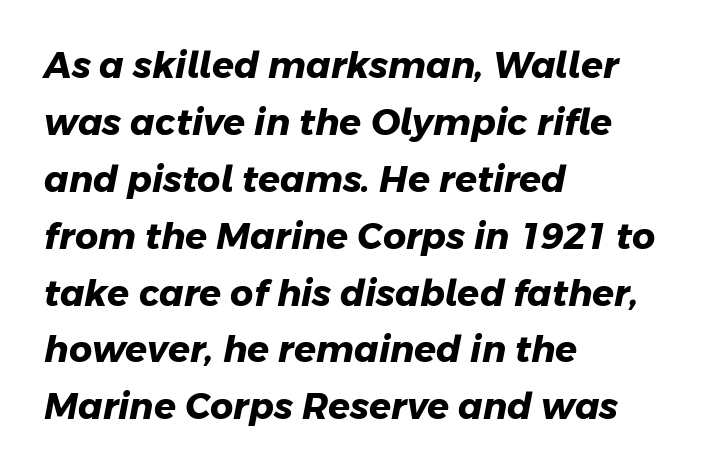
Q: Is the text bold? A: Yes.
Q: Is the typeface a serif or a sans-serif typeface? A: Sans-serif.
Q: Is the text underlined? A: No.
Q: How is the paragraph aligned? A: Left-aligned.
Q: Is the spacing between letters normal or unusually wide? A: Normal.
Q: Is the spacing between lines tight, normal or loose? A: Normal.
Q: Width (condensed, normal, or wide)? A: Normal.
Q: Stroke contrast? A: Low.
Q: x-height? A: Medium.
Q: Monospaced? A: No.
